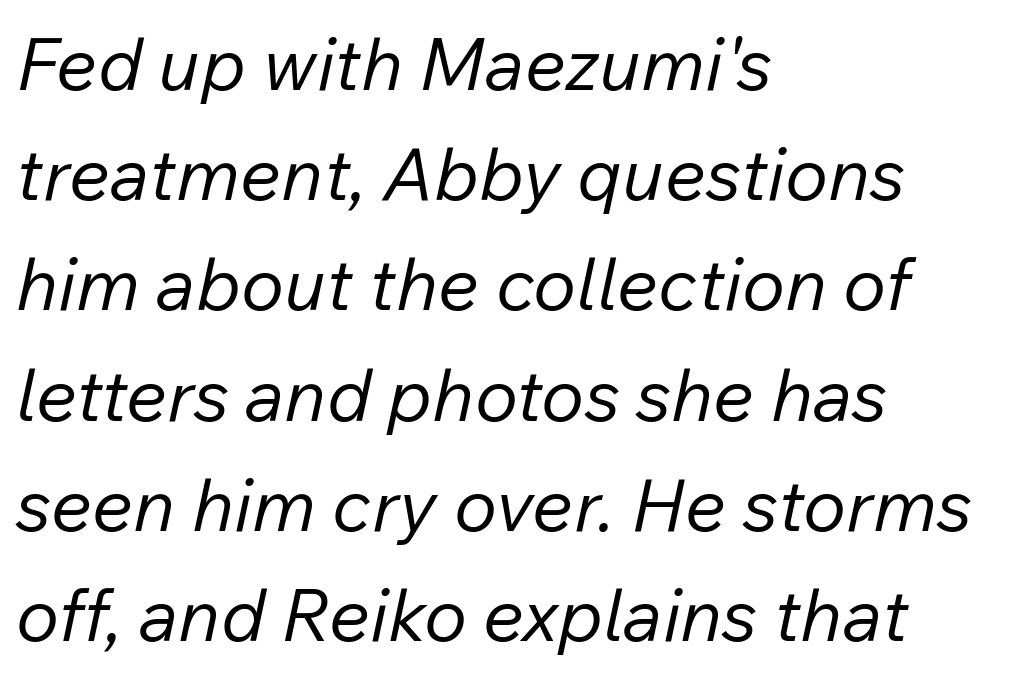
Designer's note — italics engaged. If you measured baseline to baseline, you'd find a middling distance. Note the varied advance widths — an 'i' is clearly narrower than an 'm'. The space directly below the letters is spotless.
